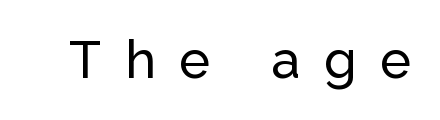
{"serif": "no", "italic": "no", "width": "normal", "stroke_contrast": "low", "x_height": "medium", "monospaced": "no", "underline": "no", "letter_spacing": "wide", "letter_spacing_em": 0.46, "glyph_px": 52}
